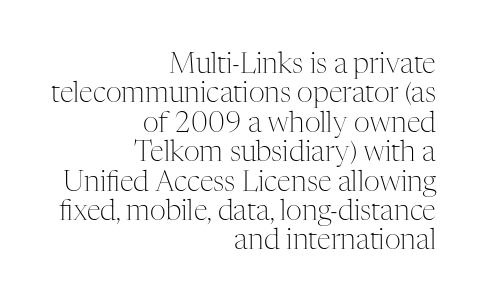
The rendering shows small feet on the letterforms — a serif design. Horizontal alignment here is rightward, an uncommon choice for prose. Summary of vertical rhythm: compact, with narrow interline spacing. The glyphs are unaccompanied by any horizontal stroke below them.
